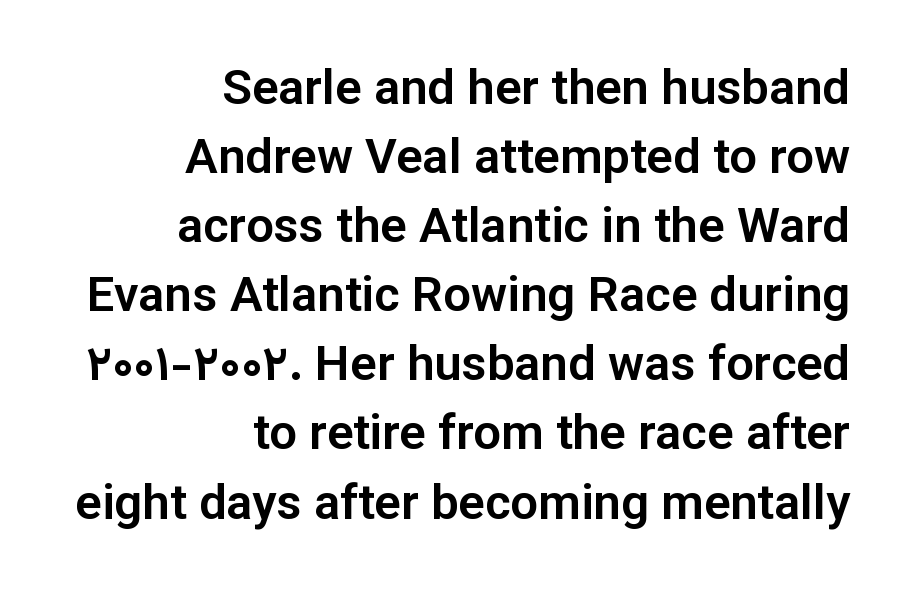
The image shows 49 px sans-serif type, upright; set right-aligned, normal line spacing (1.41x), normal letter spacing, not underlined; low stroke contrast and a medium x-height.
